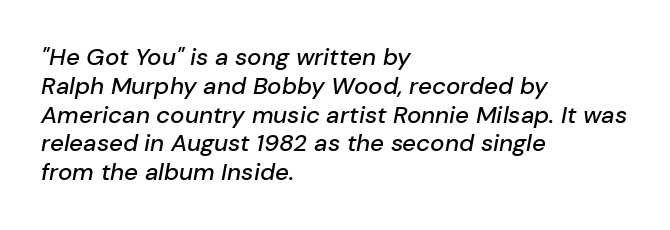
{"italic": "yes", "lean": "right", "slant_degrees": 10, "underline": "no", "align": "left", "line_spacing_ratio": 1.2, "letter_spacing": "normal", "letter_spacing_em": 0.0, "glyph_px": 24}
